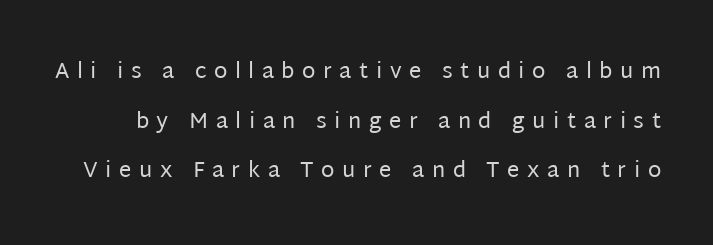
The letters are spread apart with noticeably loose tracking. Characters remain perfectly vertical along every line. No heavy texture on the line: the type isn't bold. This block would shrink considerably if given ordinary leading; it's expanded now.
